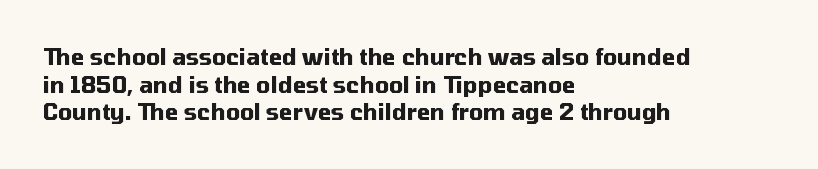
These words are printed bold, with thick strokes throughout. The string is rendered with underlining switched off. What's the leading like? Ordinary, nothing unusual. Tracking value appears to be zero — textbook default spacing. This rendering uses left alignment, leaving the right contour irregular. Every stem runs plumb, perpendicular to the baseline.
